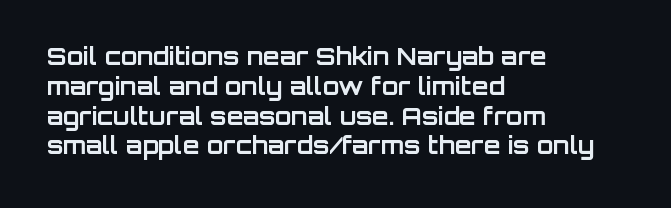
Q: Is the text bold? A: Yes.
Q: Is the text italic (slanted)? A: No, it is upright.
Q: Is the text underlined? A: No.
Q: How is the paragraph aligned? A: Left-aligned.
Q: Is the spacing between letters normal or unusually wide? A: Normal.
